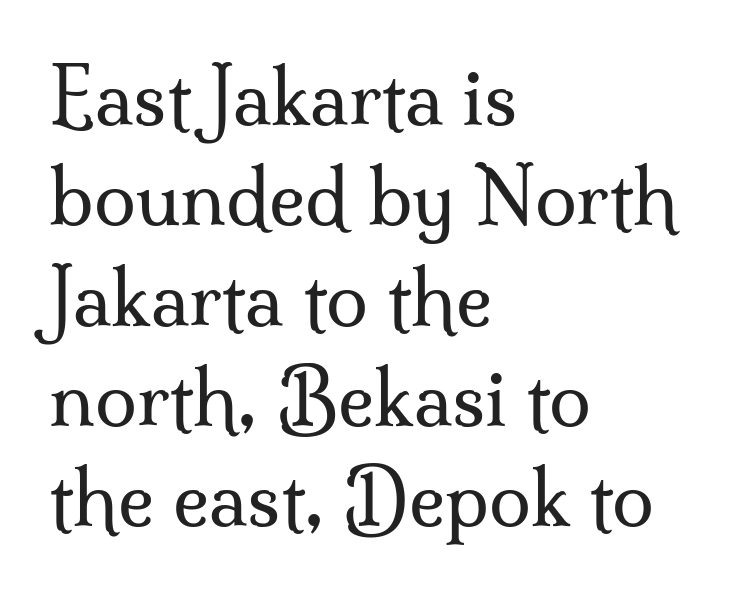
The image shows 76 px regular-weight serif type, upright; set left-aligned, normal line spacing (1.32x), normal letter spacing, not underlined; medium stroke contrast and a small x-height.
